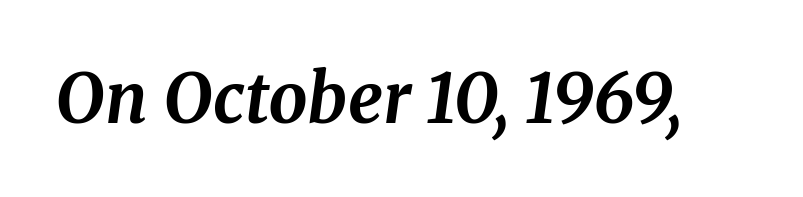
Tracking here is standard; glyphs follow each other at the usual distance. A full-strength bold gives these letters their thick strokes. Character widths vary here, with narrow letters taking less room than wide ones. A typesetter would mark this as italic.
